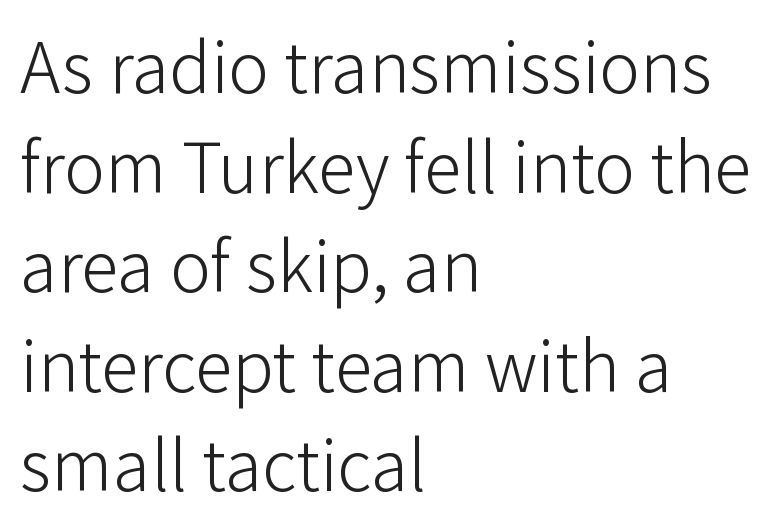
You could not count columns in this text — the font is proportionally spaced. Italic: no, the glyphs are upright roman. Leading matches the norm, producing a regular column. Examine the stroke ends and you'll find no serifs. This is not heavy type; no bold has been used.
